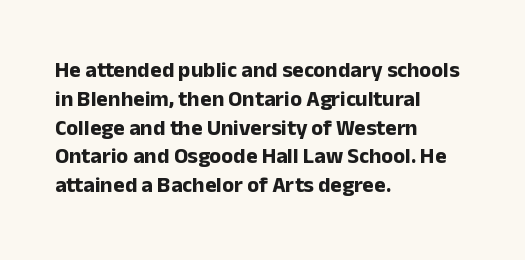
{"italic": "no", "bold": "yes", "underline": "no", "align": "left", "line_spacing": "normal", "line_spacing_ratio": 1.31, "letter_spacing": "normal", "letter_spacing_em": 0.0, "glyph_px": 22}
